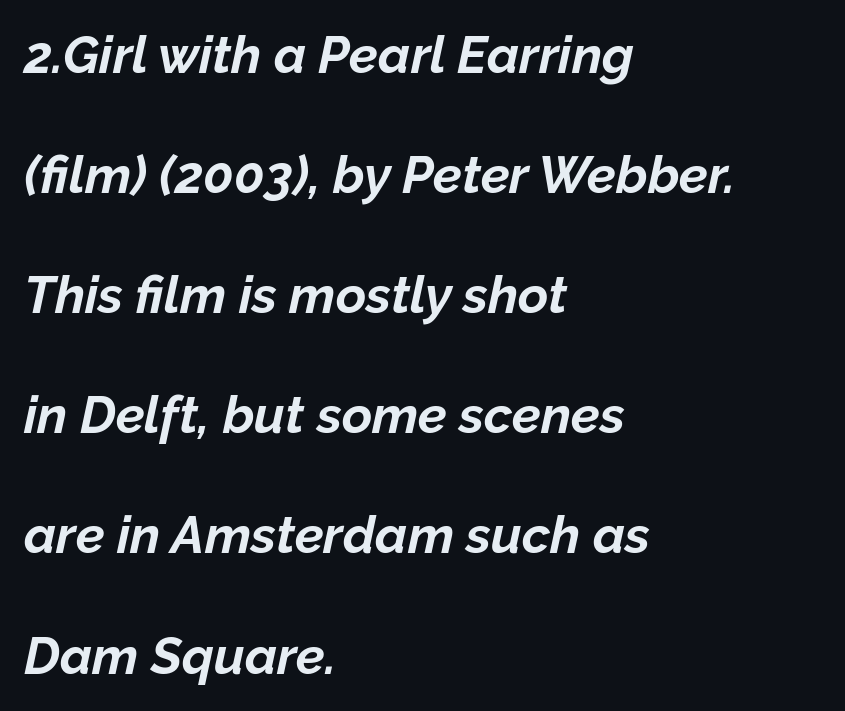
Q: Is the text bold? A: Yes.
Q: Is the text italic (slanted)? A: Yes, it leans right by about 12 degrees.
Q: Is the text underlined? A: No.
Q: How is the paragraph aligned? A: Left-aligned.
Q: Is the spacing between letters normal or unusually wide? A: Normal.
Q: Is the spacing between lines tight, normal or loose? A: Loose.
Q: Width (condensed, normal, or wide)? A: Normal.
Q: Stroke contrast? A: Low.
Q: x-height? A: Medium.
Q: Monospaced? A: No.
